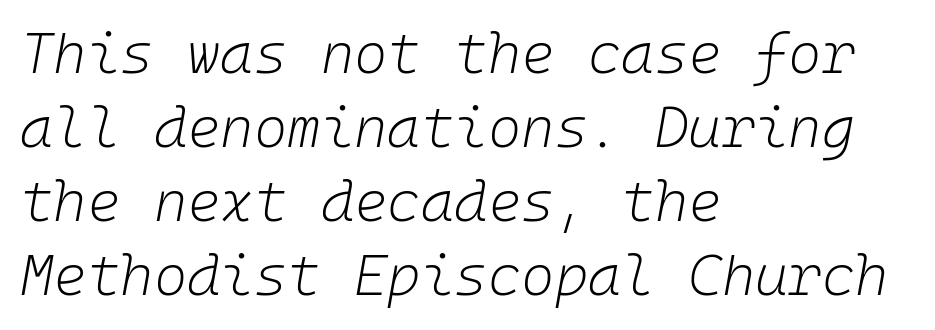
The image shows 57 px light type, italic (leaning right); set left-aligned, normal line spacing (1.3x), normal letter spacing, not underlined; low stroke contrast and a medium x-height.
